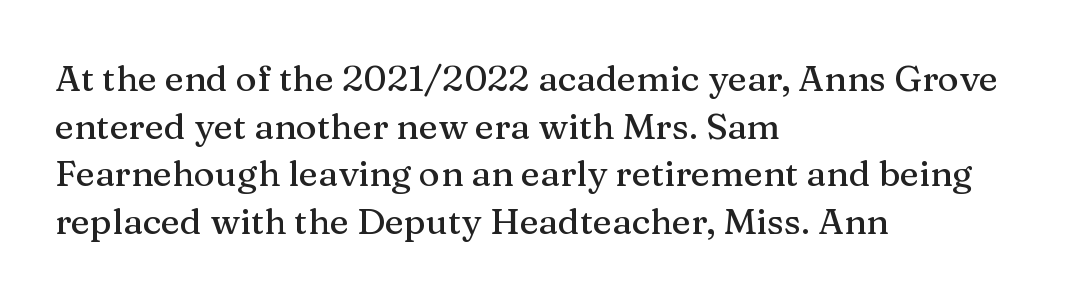
Q: Is the text italic (slanted)? A: No, it is upright.
Q: Is the typeface a serif or a sans-serif typeface? A: Serif.
Q: Is the text underlined? A: No.
Q: How is the paragraph aligned? A: Left-aligned.
Q: Is the spacing between letters normal or unusually wide? A: Normal.
Q: Is the spacing between lines tight, normal or loose? A: Normal.
Q: Width (condensed, normal, or wide)? A: Normal.
Q: Stroke contrast? A: Medium.
Q: x-height? A: Medium.
Q: Monospaced? A: No.
